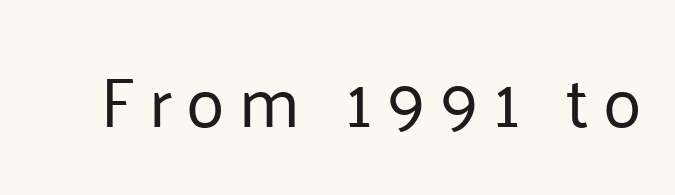
Q: Is the text bold? A: No.
Q: Is the text italic (slanted)? A: No, it is upright.
Q: Is the typeface a serif or a sans-serif typeface? A: Sans-serif.
Q: Is the text underlined? A: No.
Q: Is the spacing between letters normal or unusually wide? A: Unusually wide.
Q: Width (condensed, normal, or wide)? A: Normal.
Q: Stroke contrast? A: Low.
Q: x-height? A: Medium.
Q: Monospaced? A: No.
